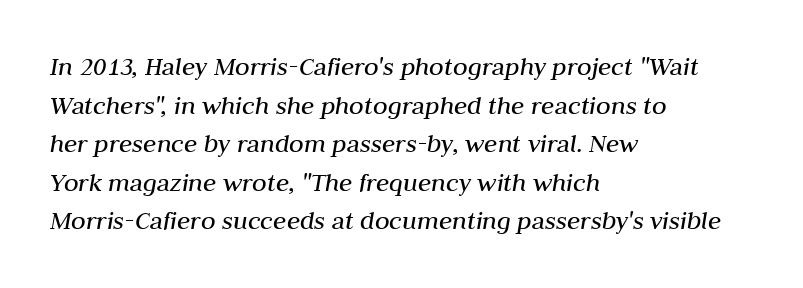
The image shows 27 px text type, italic (leaning right); set left-aligned, normal line spacing (1.43x), normal letter spacing, not underlined.
